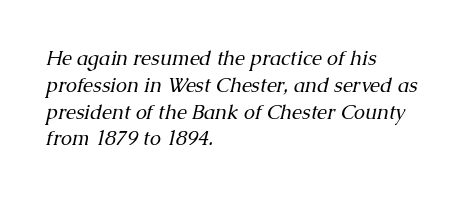
This rendering features lettering with no underline. Nothing unusual about the tracking: characters are spaced as the font intends. No extra ink here — the face is not bold. The text carries the slant typical of an italic or oblique font. The passage is arranged the way most books set body copy — flush left.
